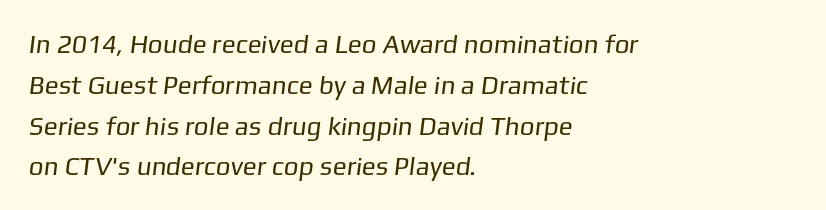
The image shows 26 px text type; set left-aligned, normal line spacing (1.57x), normal letter spacing, not underlined.
